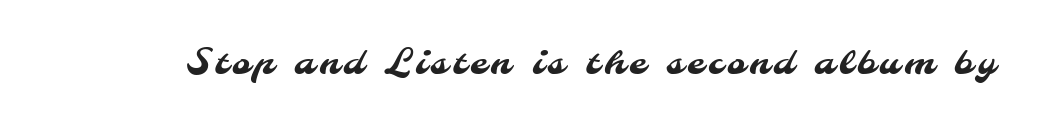
The image shows 35 px sans-serif type; set not underlined; medium stroke contrast and a small x-height.
